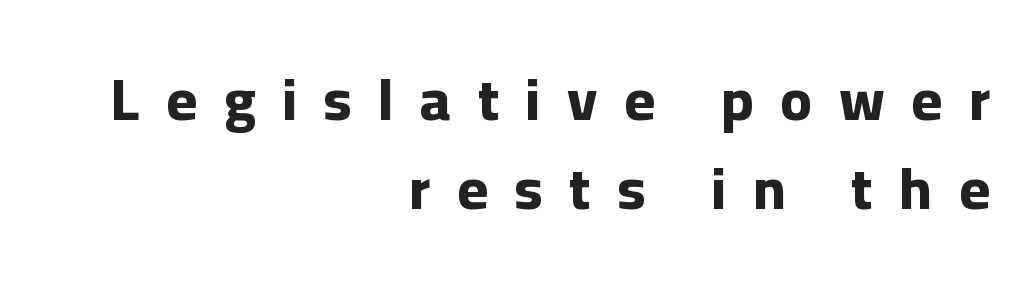
Horizontal bands of white between lines are of average thickness. The letters advance in unequal steps, a hallmark of proportional type. The glyphs are unaccompanied by any horizontal stroke below them. The rag falls on the left side of this text block.
